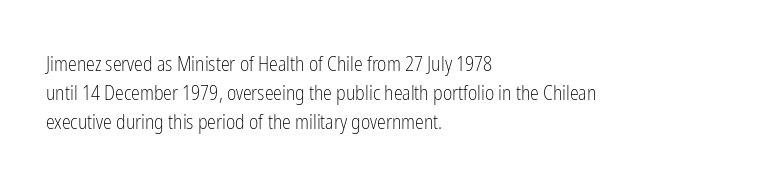
{"italic": "no", "bold": "no", "underline": "no", "align": "left", "line_spacing": "normal", "line_spacing_ratio": 1.46, "letter_spacing": "normal", "letter_spacing_em": 0.0, "glyph_px": 20}
